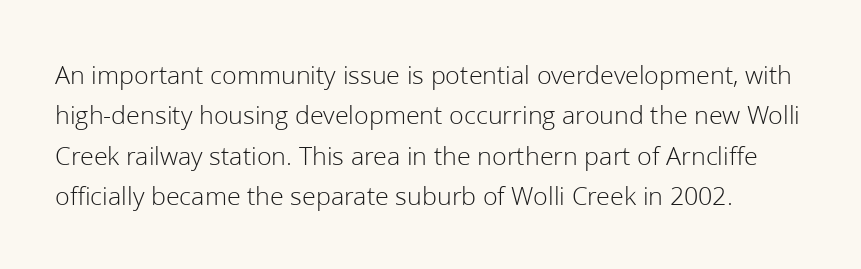
Whoever set this chose a conventional vertical rhythm. Unmarked baselines from the first word to the last. Is the type heavy? It reads as light-to-regular instead. Students, note that the glyphs here touch the page at normal intervals. The specimen reads as upright at a glance.
